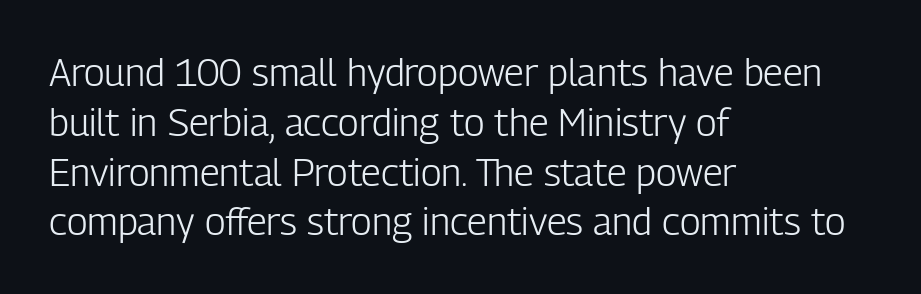
Q: Is the text bold? A: No.
Q: Is the text italic (slanted)? A: No, it is upright.
Q: Is the typeface a serif or a sans-serif typeface? A: Sans-serif.
Q: Is the text underlined? A: No.
Q: How is the paragraph aligned? A: Left-aligned.
Q: Is the spacing between letters normal or unusually wide? A: Normal.
Q: Is the spacing between lines tight, normal or loose? A: Normal.
Q: Width (condensed, normal, or wide)? A: Condensed.
Q: Stroke contrast? A: Low.
Q: x-height? A: Medium.
Q: Monospaced? A: No.
